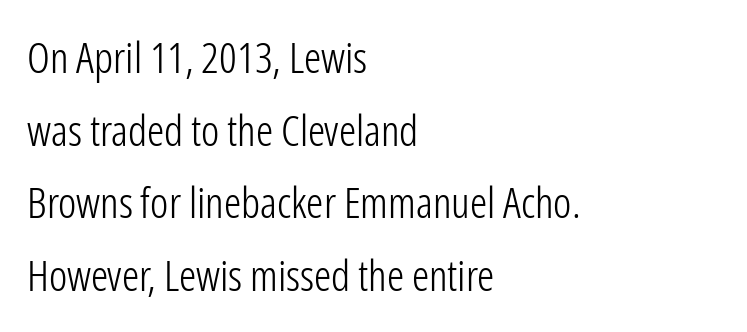
Q: Is the text bold? A: No.
Q: Is the text italic (slanted)? A: No, it is upright.
Q: Is the typeface a serif or a sans-serif typeface? A: Sans-serif.
Q: Is the text underlined? A: No.
Q: How is the paragraph aligned? A: Left-aligned.
Q: Is the spacing between letters normal or unusually wide? A: Normal.
Q: Is the spacing between lines tight, normal or loose? A: Normal.
Q: Width (condensed, normal, or wide)? A: Condensed.
Q: Stroke contrast? A: Low.
Q: x-height? A: Medium.
Q: Monospaced? A: No.
